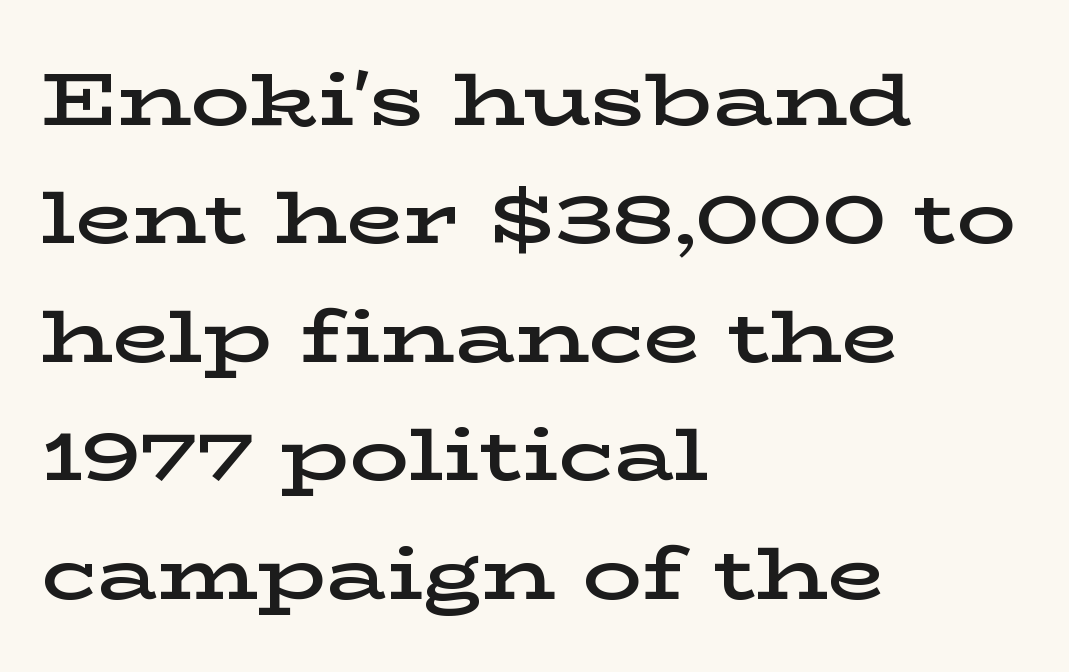
Do the letters lean? They stand straight. The space directly below the letters is spotless. In terms of leading, this rendering sits right in the middle. The tracking reads as untouched default to a designer's eye. A semibold gives these letters moderate extra thickness, short of bold.
